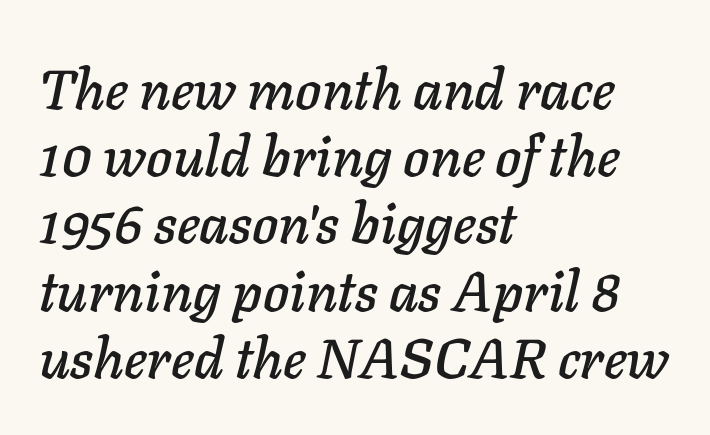
The image shows 56 px text type, italic (leaning right); set left-aligned, line spacing 1.2x, normal letter spacing, not underlined; low stroke contrast and a medium x-height.
